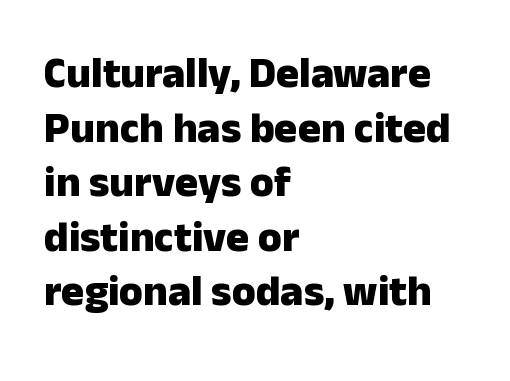
{"serif": "no", "italic": "no", "bold": "yes", "weight": "heavy", "width": "normal", "stroke_contrast": "low", "x_height": "medium", "monospaced": "no", "underline": "no", "align": "left", "line_spacing": "normal", "line_spacing_ratio": 1.27, "letter_spacing": "normal", "letter_spacing_em": 0.0, "glyph_px": 43}
